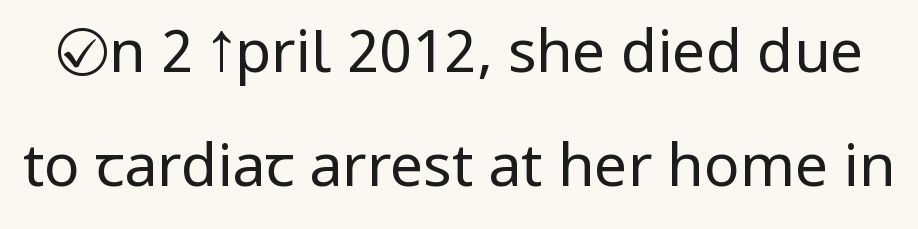
Q: Is the text bold? A: No.
Q: Is the text italic (slanted)? A: No, it is upright.
Q: Is the typeface a serif or a sans-serif typeface? A: Sans-serif.
Q: Is the text underlined? A: No.
Q: Is the spacing between letters normal or unusually wide? A: Normal.
Q: Is the spacing between lines tight, normal or loose? A: Loose.
Q: Width (condensed, normal, or wide)? A: Condensed.
Q: Stroke contrast? A: Low.
Q: x-height? A: Large.
Q: Monospaced? A: No.
